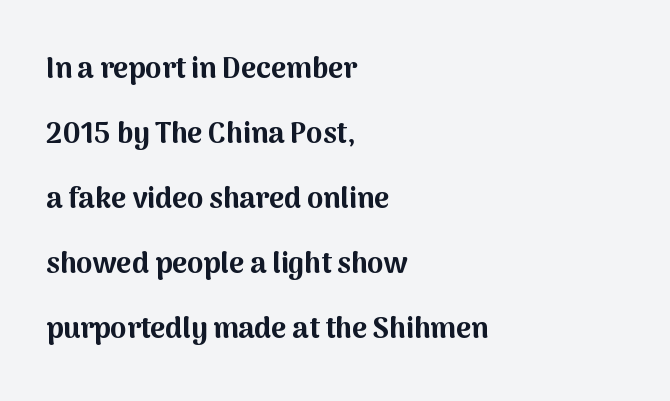
Q: Is the text bold? A: Yes.
Q: Is the text italic (slanted)? A: No, it is upright.
Q: Is the typeface a serif or a sans-serif typeface? A: Sans-serif.
Q: Is the text underlined? A: No.
Q: How is the paragraph aligned? A: Left-aligned.
Q: Is the spacing between letters normal or unusually wide? A: Normal.
Q: Is the spacing between lines tight, normal or loose? A: Loose.
Q: Width (condensed, normal, or wide)? A: Normal.
Q: Stroke contrast? A: Medium.
Q: x-height? A: Medium.
Q: Monospaced? A: No.
